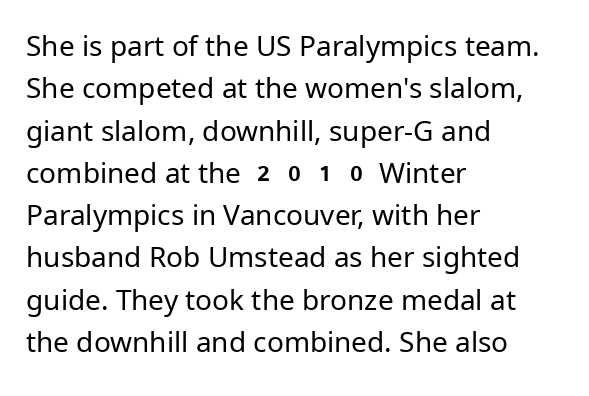
Q: Is the text bold? A: No.
Q: Is the text italic (slanted)? A: No, it is upright.
Q: Is the typeface a serif or a sans-serif typeface? A: Sans-serif.
Q: Is the text underlined? A: No.
Q: How is the paragraph aligned? A: Left-aligned.
Q: Is the spacing between letters normal or unusually wide? A: Normal.
Q: Is the spacing between lines tight, normal or loose? A: Normal.
Q: Width (condensed, normal, or wide)? A: Normal.
Q: Stroke contrast? A: Low.
Q: x-height? A: Medium.
Q: Monospaced? A: No.
